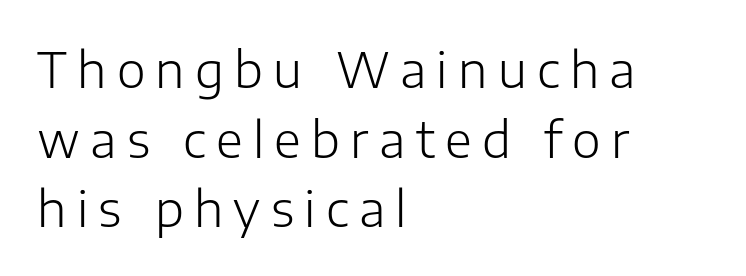
{"serif": "no", "italic": "no", "bold": "no", "weight": "light", "width": "normal", "stroke_contrast": "low", "x_height": "medium", "monospaced": "no", "underline": "no", "align": "left", "line_spacing": "normal", "line_spacing_ratio": 1.42, "letter_spacing": "wide", "letter_spacing_em": 0.21, "glyph_px": 49}
